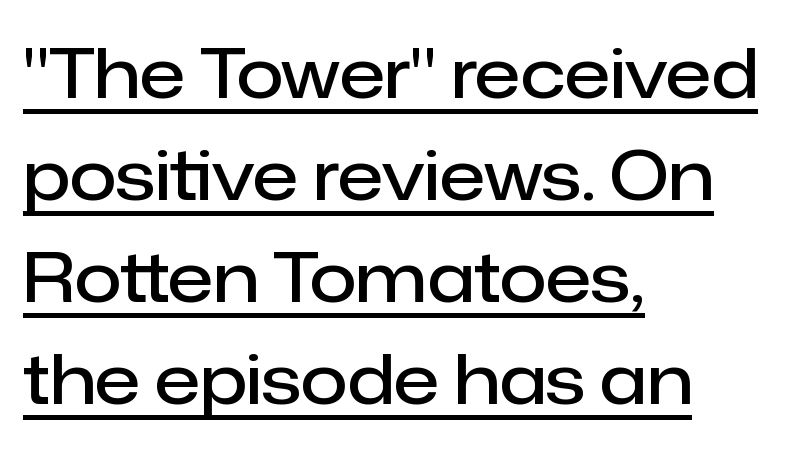
Q: Is the text bold? A: Semi-bold.
Q: Is the text italic (slanted)? A: No, it is upright.
Q: Is the typeface a serif or a sans-serif typeface? A: Sans-serif.
Q: Is the text underlined? A: Yes.
Q: How is the paragraph aligned? A: Left-aligned.
Q: Is the spacing between letters normal or unusually wide? A: Normal.
Q: Is the spacing between lines tight, normal or loose? A: Normal.
Q: Width (condensed, normal, or wide)? A: Normal.
Q: Stroke contrast? A: Low.
Q: x-height? A: Medium.
Q: Monospaced? A: No.
